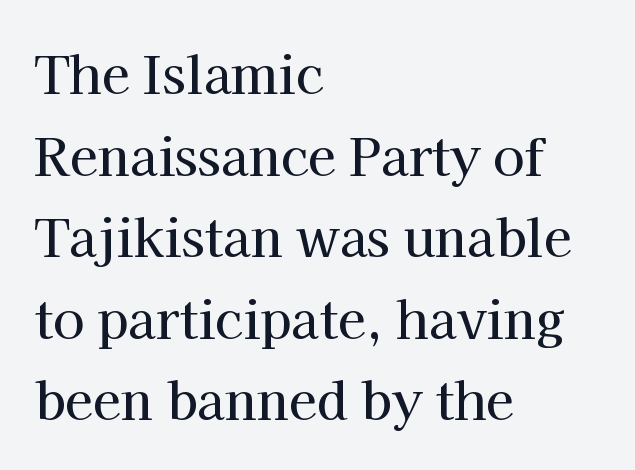
Q: Is the text italic (slanted)? A: No, it is upright.
Q: Is the typeface a serif or a sans-serif typeface? A: Serif.
Q: Is the text underlined? A: No.
Q: How is the paragraph aligned? A: Left-aligned.
Q: Is the spacing between letters normal or unusually wide? A: Normal.
Q: Is the spacing between lines tight, normal or loose? A: Normal.
Q: Width (condensed, normal, or wide)? A: Normal.
Q: Stroke contrast? A: High.
Q: x-height? A: Medium.
Q: Monospaced? A: No.
